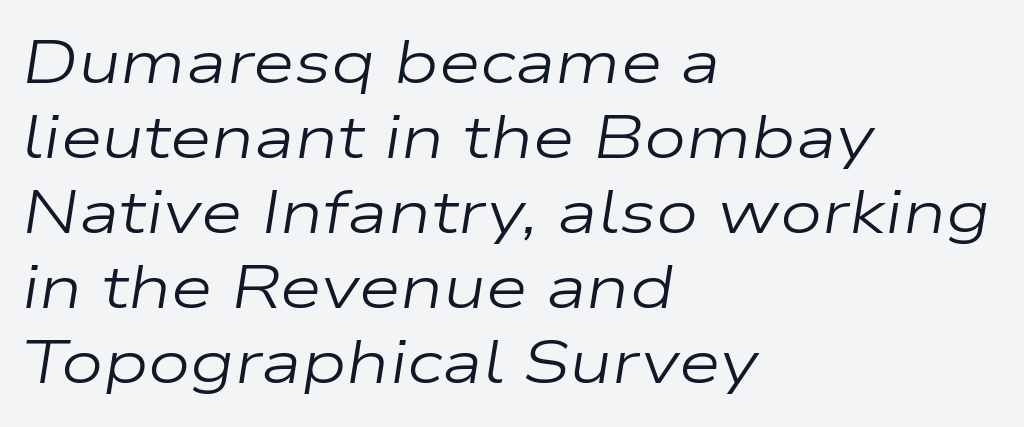
Q: Is the text bold? A: No.
Q: Is the text italic (slanted)? A: Yes, it leans right by about 9 degrees.
Q: Is the text underlined? A: No.
Q: How is the paragraph aligned? A: Left-aligned.
Q: Is the spacing between letters normal or unusually wide? A: Normal.
Q: Is the spacing between lines tight, normal or loose? A: Normal.
Q: Width (condensed, normal, or wide)? A: Wide.
Q: Stroke contrast? A: Low.
Q: x-height? A: Medium.
Q: Monospaced? A: No.
